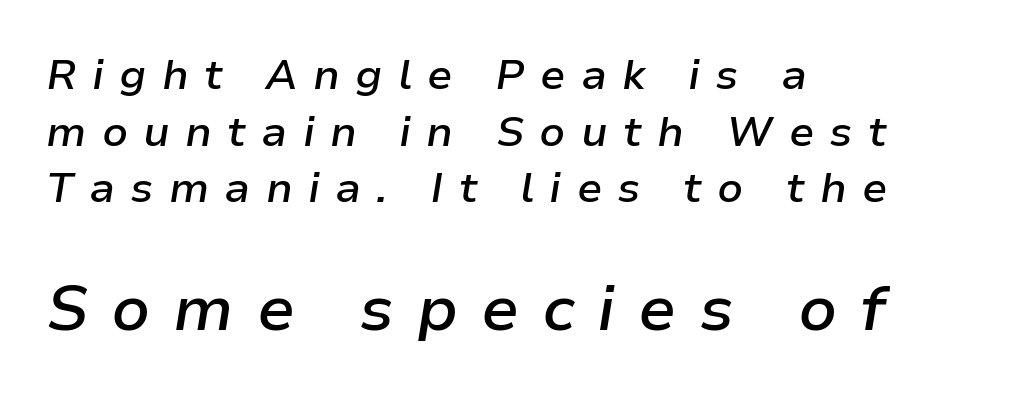
The strokes are fattened partway — semibold, not bold. One-word summary of the alignment: left. The passage shown leans; its letterforms are oblique. Unmarked baselines from the first word to the last. In terms of letterspacing, this is a distinctly airy, spread setting.
